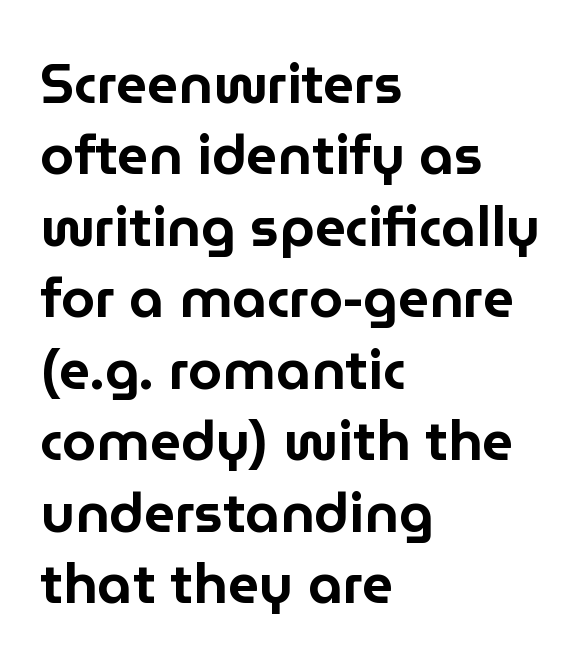
The image shows 55 px sans-serif type, upright; set left-aligned, normal line spacing (1.3x), normal letter spacing, not underlined; low stroke contrast and a medium x-height.
